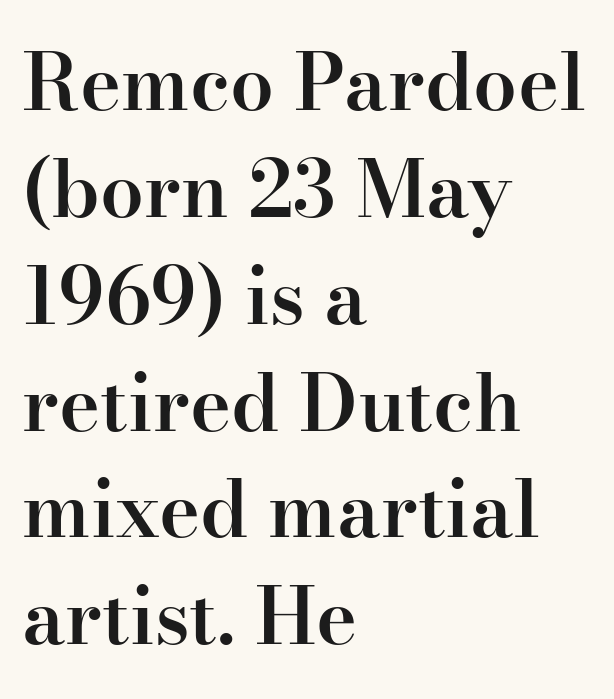
{"serif": "yes", "italic": "no", "bold": "semi", "weight": "semibold", "width": "normal", "stroke_contrast": "high", "x_height": "small", "monospaced": "no", "underline": "no", "align": "left", "line_spacing": "normal", "line_spacing_ratio": 1.37, "letter_spacing": "normal", "letter_spacing_em": 0.0, "glyph_px": 78}
